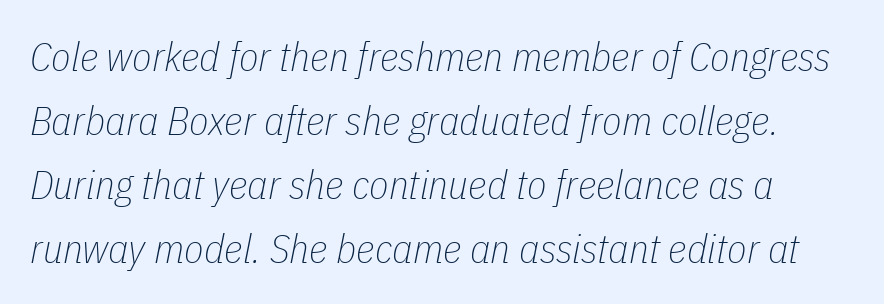
The image shows 40 px thin, condensed type, italic (leaning right); set normal line spacing (1.6x), normal letter spacing, not underlined; low stroke contrast and a medium x-height.
